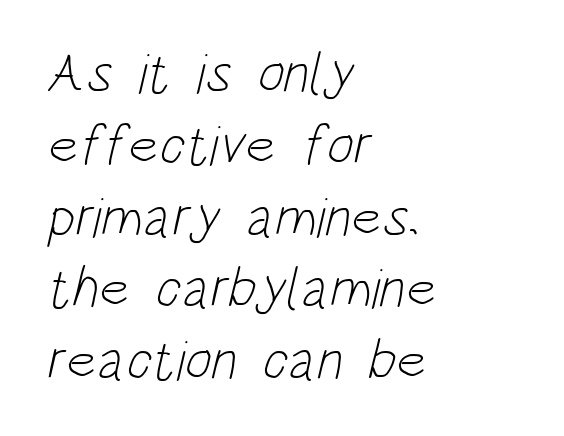
Visually the block forms a straight wall on the left and a jagged coastline on the right. If you measured baseline to baseline, you'd find a middling distance. This reads as an unemphasized weight, regular at the heaviest. Note the varied advance widths — an 'i' is clearly narrower than an 'm'. Beneath every word, the page is bare. This rendering leaves character spacing at its baseline value.
